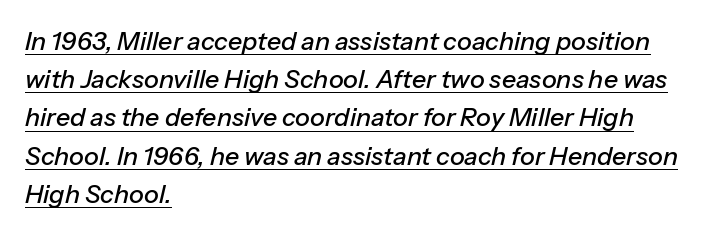
Q: Is the text italic (slanted)? A: Yes, it leans right by about 13 degrees.
Q: Is the text underlined? A: Yes.
Q: How is the paragraph aligned? A: Left-aligned.
Q: Is the spacing between letters normal or unusually wide? A: Normal.
Q: Is the spacing between lines tight, normal or loose? A: Normal.
